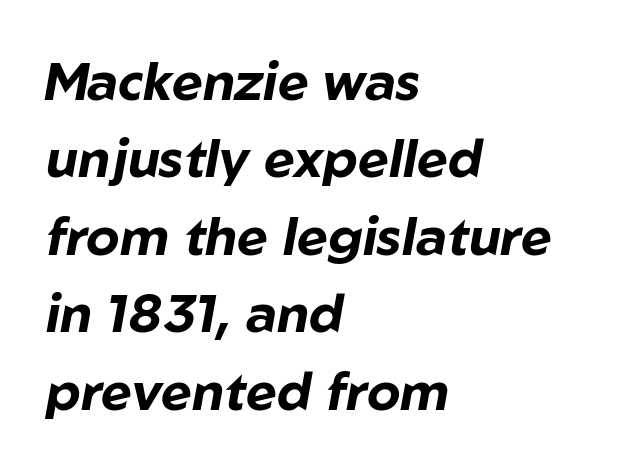
Notice how thick the strokes are: this is what a full bold looks like. If you measured baseline to baseline, you'd find a middling distance. The foot of each line stays bare and open. Spacing verdict: proportional, widths tailored to each character. What stands out about the letter spacing? Nothing — it is the standard amount.
